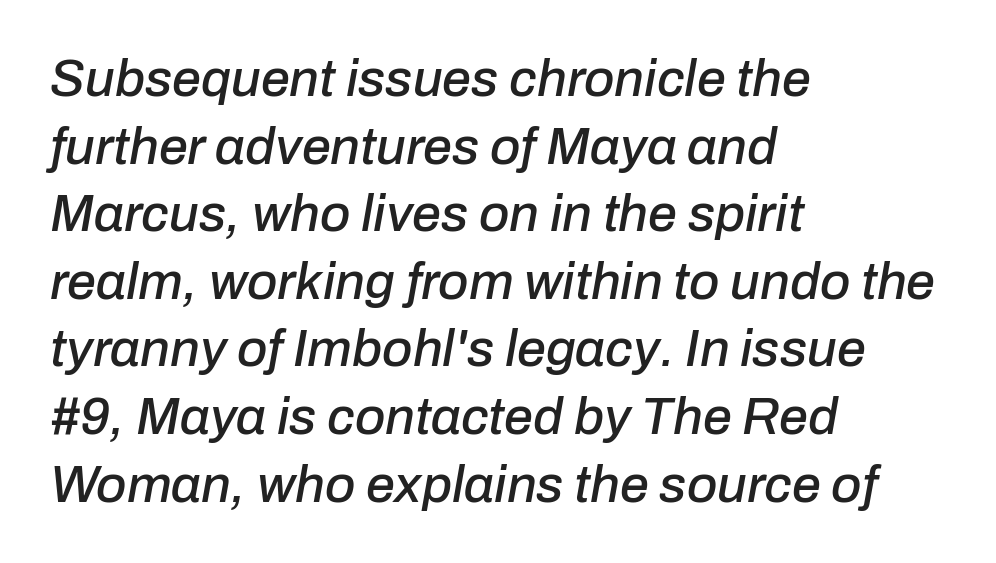
Q: Is the text italic (slanted)? A: Yes, it leans right by about 10 degrees.
Q: Is the text underlined? A: No.
Q: How is the paragraph aligned? A: Left-aligned.
Q: Is the spacing between letters normal or unusually wide? A: Normal.
Q: Is the spacing between lines tight, normal or loose? A: Normal.
Q: Width (condensed, normal, or wide)? A: Normal.
Q: Stroke contrast? A: Low.
Q: x-height? A: Medium.
Q: Monospaced? A: No.
